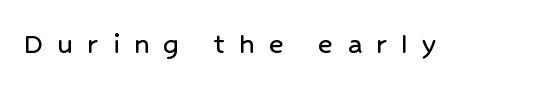
Q: Is the text italic (slanted)? A: No, it is upright.
Q: Is the typeface a serif or a sans-serif typeface? A: Sans-serif.
Q: Is the text underlined? A: No.
Q: Is the spacing between letters normal or unusually wide? A: Unusually wide.
Q: Width (condensed, normal, or wide)? A: Normal.
Q: Stroke contrast? A: Low.
Q: x-height? A: Medium.
Q: Monospaced? A: No.
